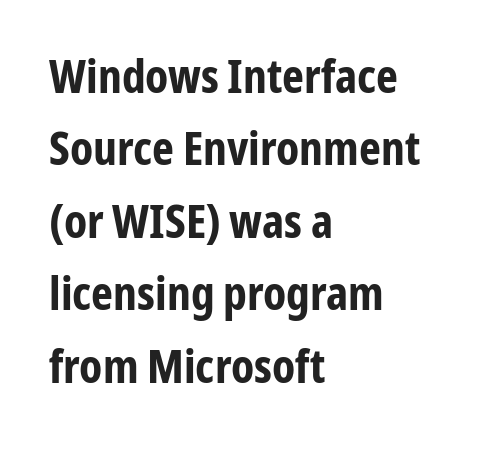
Q: Is the text bold? A: Yes.
Q: Is the text italic (slanted)? A: No, it is upright.
Q: Is the typeface a serif or a sans-serif typeface? A: Sans-serif.
Q: Is the text underlined? A: No.
Q: How is the paragraph aligned? A: Left-aligned.
Q: Is the spacing between letters normal or unusually wide? A: Normal.
Q: Is the spacing between lines tight, normal or loose? A: Normal.
Q: Width (condensed, normal, or wide)? A: Condensed.
Q: Stroke contrast? A: Low.
Q: x-height? A: Medium.
Q: Monospaced? A: No.
